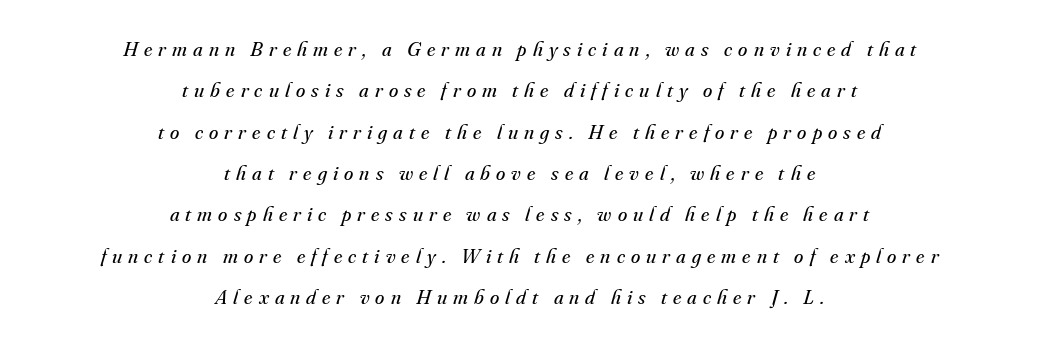
Q: Is the text bold? A: No.
Q: Is the text italic (slanted)? A: Yes, it leans right by about 16 degrees.
Q: Is the text underlined? A: No.
Q: How is the paragraph aligned? A: Centered.
Q: Is the spacing between letters normal or unusually wide? A: Unusually wide.
Q: Is the spacing between lines tight, normal or loose? A: Loose.
